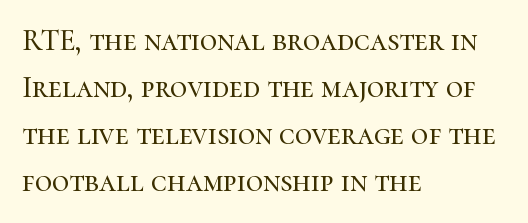
{"serif": "yes", "italic": "no", "width": "normal", "stroke_contrast": "high", "x_height": "medium", "monospaced": "no", "underline": "no", "align": "left", "line_spacing": "normal", "line_spacing_ratio": 1.57, "letter_spacing": "normal", "letter_spacing_em": 0.0, "glyph_px": 30}
